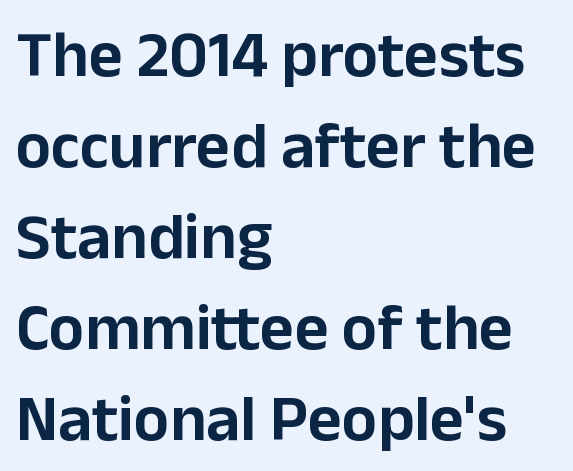
The image shows 66 px sans-serif type, upright; set left-aligned, normal line spacing (1.38x), normal letter spacing, not underlined; low stroke contrast and a medium x-height.
